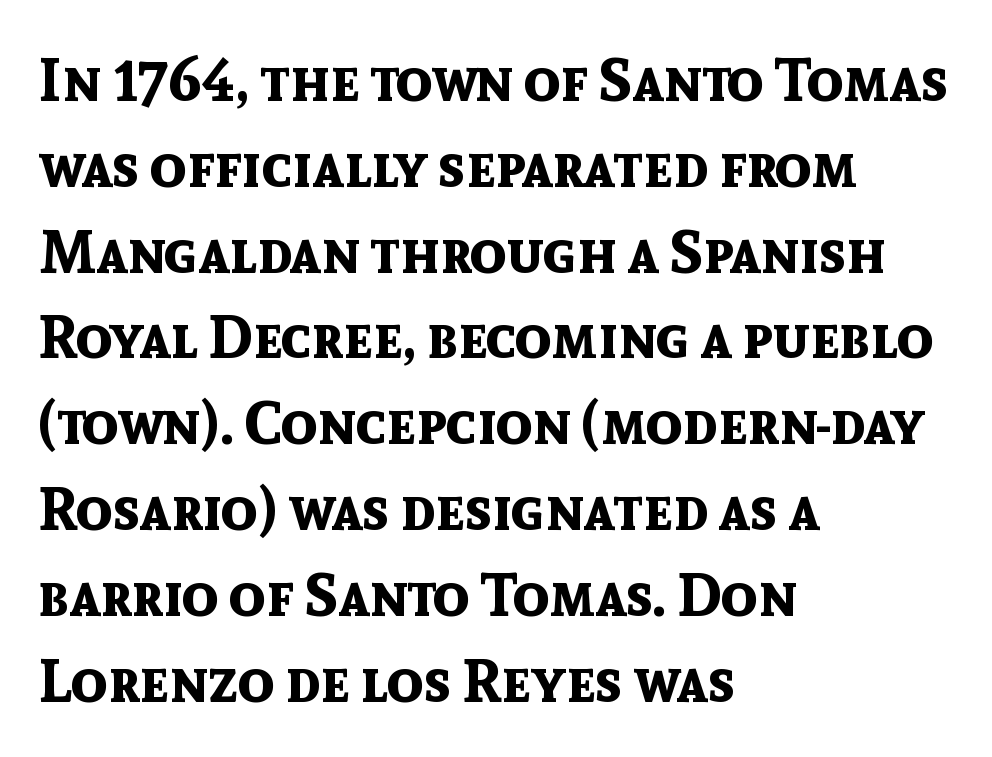
{"serif": "no", "italic": "no", "bold": "yes", "weight": "bold", "width": "normal", "x_height": "medium", "monospaced": "no", "underline": "no", "align": "left", "line_spacing": "normal", "line_spacing_ratio": 1.43, "letter_spacing": "normal", "letter_spacing_em": 0.0, "glyph_px": 60}
